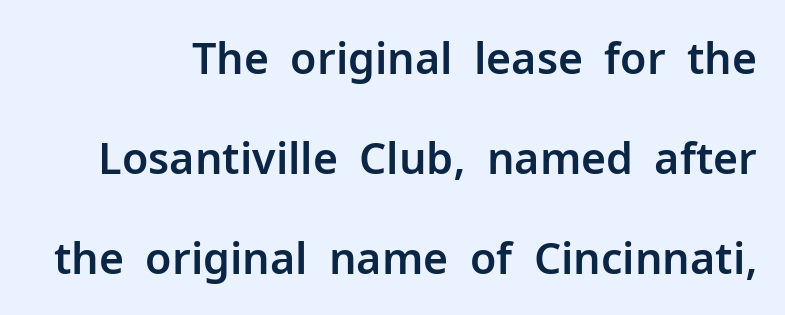
Nobody drew a line under any word here. Line spacing here is loose. Notice how the stems are strictly vertical — no italics here. A typesetter would label this face a sans. Each letter keeps its own natural width here, so spacing adapts to shape. Letter spacing: default.
